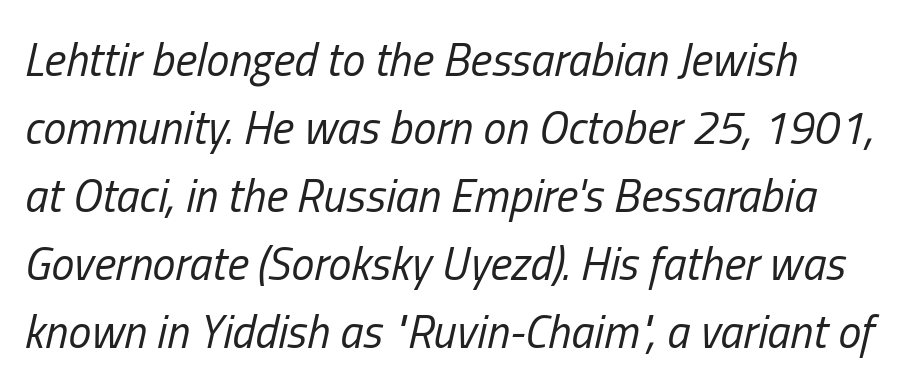
The image shows 46 px regular-weight, condensed type, italic (leaning right); set left-aligned, normal line spacing (1.48x), normal letter spacing, not underlined; low stroke contrast and a medium x-height.
